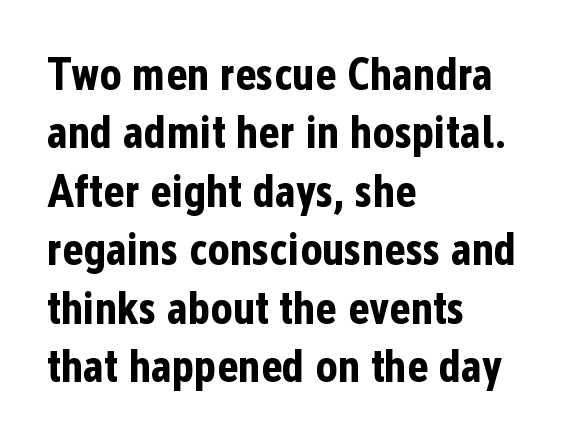
Q: Is the text bold? A: Yes.
Q: Is the text italic (slanted)? A: No, it is upright.
Q: Is the typeface a serif or a sans-serif typeface? A: Sans-serif.
Q: Is the text underlined? A: No.
Q: How is the paragraph aligned? A: Left-aligned.
Q: Is the spacing between letters normal or unusually wide? A: Normal.
Q: Is the spacing between lines tight, normal or loose? A: Normal.
Q: Width (condensed, normal, or wide)? A: Condensed.
Q: Stroke contrast? A: Low.
Q: x-height? A: Medium.
Q: Monospaced? A: No.
